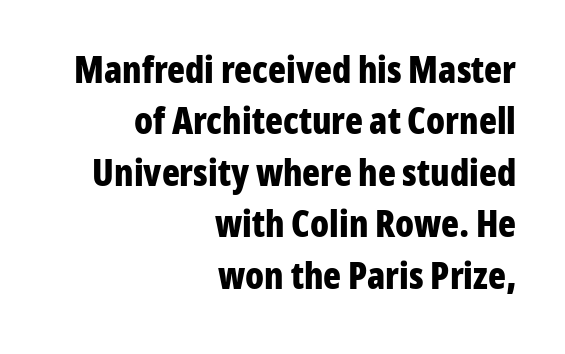
The image shows 37 px bold, condensed sans-serif type, upright; set right-aligned, normal line spacing (1.39x), normal letter spacing, not underlined; low stroke contrast and a medium x-height.
